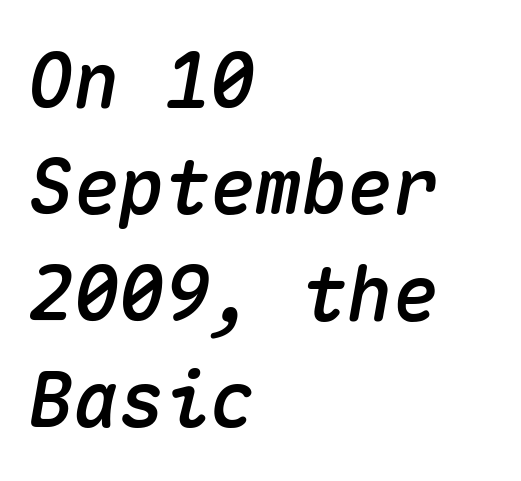
{"italic": "yes", "lean": "right", "slant_degrees": 10, "width": "normal", "stroke_contrast": "medium", "x_height": "medium", "monospaced": "yes", "underline": "no", "align": "left", "line_spacing": "normal", "line_spacing_ratio": 1.4, "letter_spacing": "normal", "letter_spacing_em": 0.0, "glyph_px": 76}
